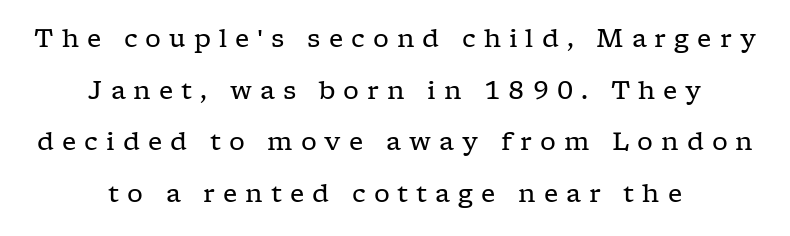
The image shows 25 px text type, upright; set centered, loose line spacing (2.07x), unusually wide letter spacing (+0.32 em), not underlined.
